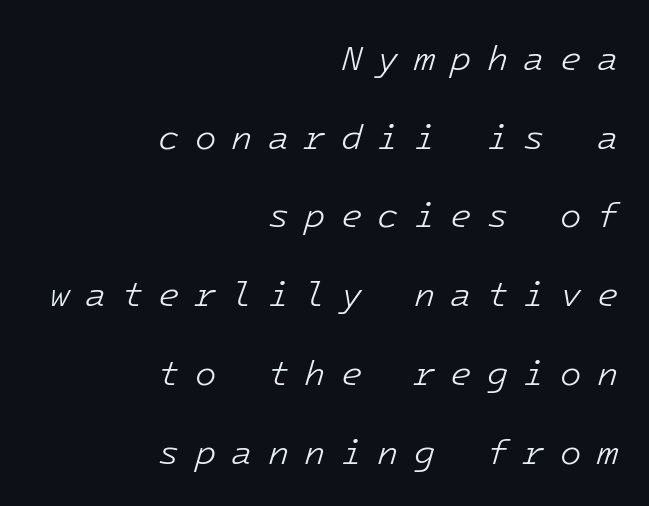
{"italic": "yes", "lean": "right", "slant_degrees": 16, "bold": "no", "weight": "light", "width": "normal", "stroke_contrast": "low", "x_height": "medium", "monospaced": "yes", "underline": "no", "align": "right", "line_spacing": "loose", "line_spacing_ratio": 2.25, "letter_spacing": "wide", "letter_spacing_em": 0.43, "glyph_px": 35}
